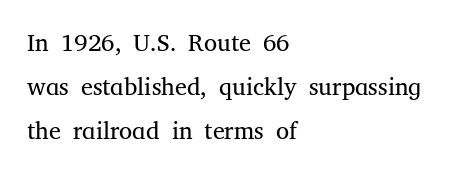
Q: Is the text bold? A: No.
Q: Is the text italic (slanted)? A: No, it is upright.
Q: Is the text underlined? A: No.
Q: How is the paragraph aligned? A: Left-aligned.
Q: Is the spacing between letters normal or unusually wide? A: Normal.
